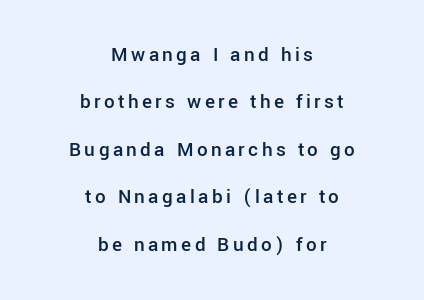
{"italic": "no", "bold": "semi", "underline": "no", "align": "center", "line_spacing": "loose", "line_spacing_ratio": 2.26, "glyph_px": 21}
